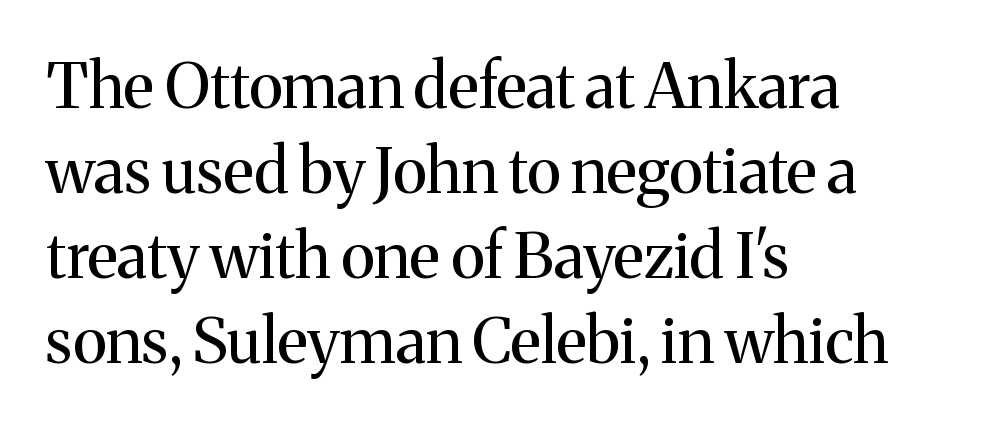
{"serif": "yes", "italic": "no", "bold": "no", "weight": "regular", "width": "normal", "stroke_contrast": "medium", "x_height": "medium", "monospaced": "no", "underline": "no", "align": "left", "line_spacing": "normal", "line_spacing_ratio": 1.35, "letter_spacing": "normal", "letter_spacing_em": 0.0, "glyph_px": 63}
